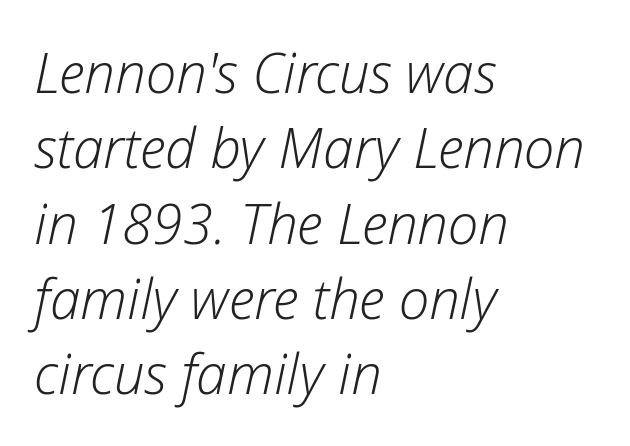
The image shows 55 px light type, italic (leaning right); set left-aligned, normal line spacing (1.37x), normal letter spacing, not underlined; low stroke contrast and a medium x-height.
